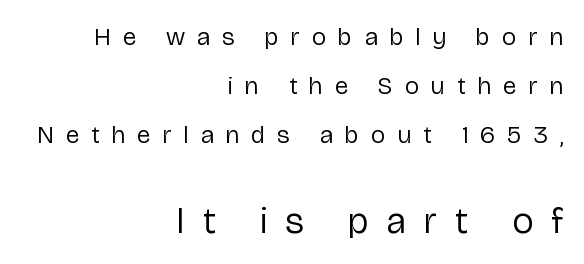
{"serif": "no", "italic": "no", "bold": "no", "weight": "regular", "width": "normal", "stroke_contrast": "low", "x_height": "medium", "monospaced": "no", "underline": "no", "align": "right", "line_spacing": "loose", "line_spacing_ratio": 1.96, "letter_spacing": "wide", "letter_spacing_em": 0.49, "larger_block": "second", "size_ratio": 1.48, "glyph_px": 37}
